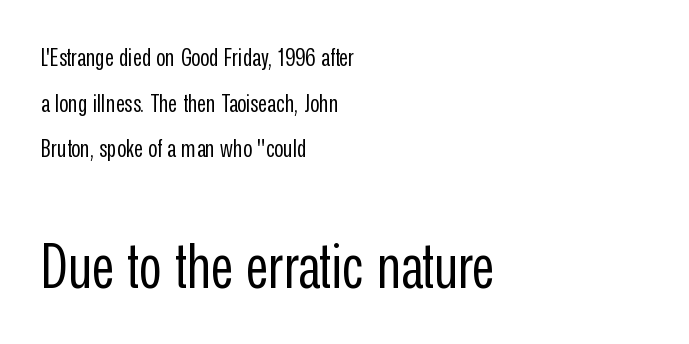
The image shows 62 px regular-weight, condensed sans-serif type, upright; set left-aligned, line spacing 1.83x, normal letter spacing, not underlined; the second (bottom) block is 2.48x larger; low stroke contrast and a medium x-height.
